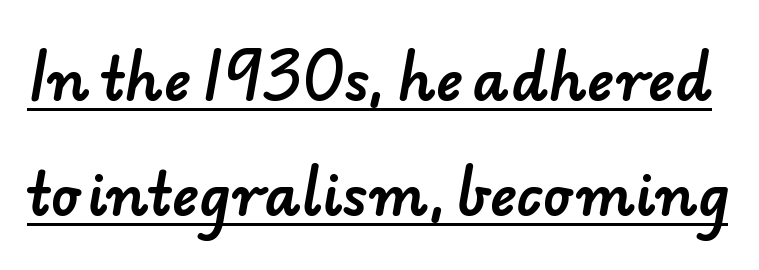
{"serif": "no", "width": "normal", "stroke_contrast": "low", "x_height": "small", "monospaced": "no", "underline": "yes", "line_spacing": "loose", "line_spacing_ratio": 2.02, "letter_spacing": "normal", "letter_spacing_em": 0.0, "glyph_px": 57}
